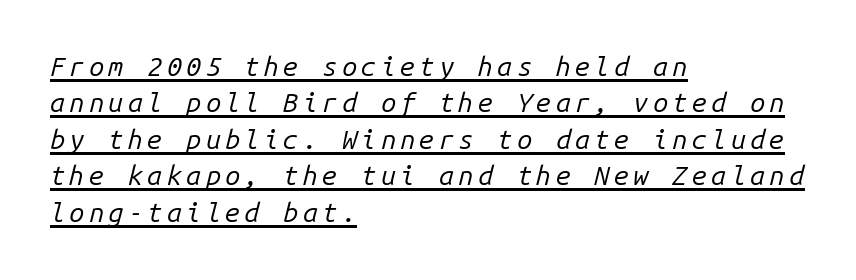
Q: Is the text bold? A: No.
Q: Is the text italic (slanted)? A: Yes, it leans right by about 14 degrees.
Q: Is the text underlined? A: Yes.
Q: How is the paragraph aligned? A: Left-aligned.
Q: Is the spacing between lines tight, normal or loose? A: Normal.
